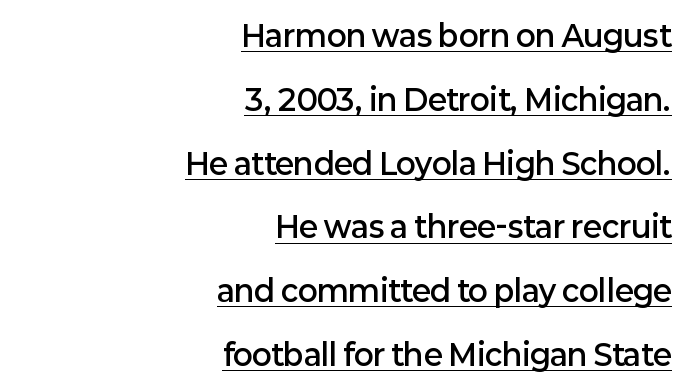
Looks like regular typesetting: each glyph gets only the width it needs. The ragged edge is on the left, which tells us the setting is flush right. Stroke terminals: plain, sans-serif. The specimen includes a rule beneath the text block's lines. There is no visible air inserted between adjacent glyphs. The typesetting leans somewhat heavy: a semibold.
